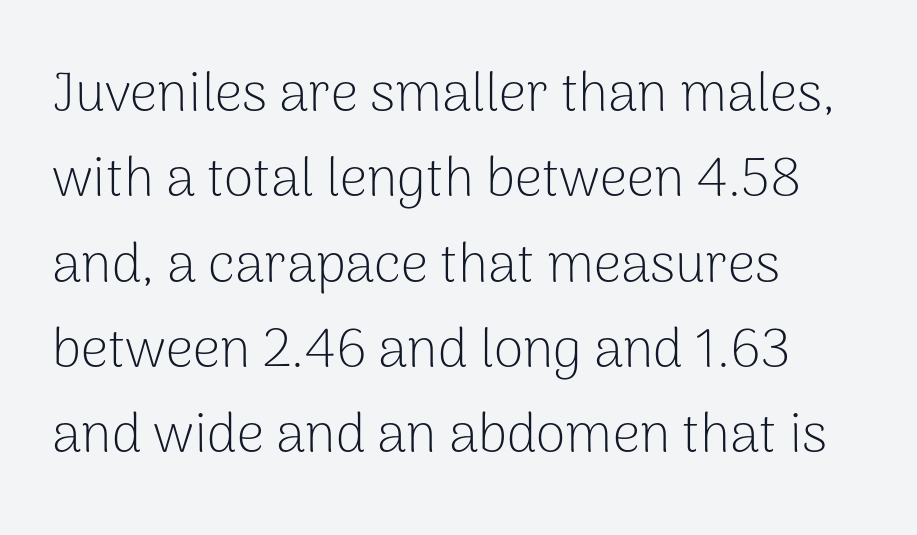
The image shows 54 px light sans-serif type, upright; set left-aligned, normal line spacing (1.58x), normal letter spacing, not underlined; low stroke contrast and a medium x-height.
